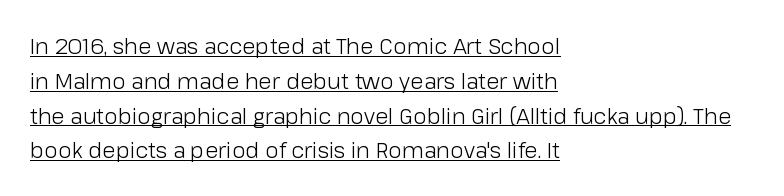
Casual observation: everything's shoved over to the left. No italicization has been applied; the sample stays upright. The block of text has a typical density, with ordinary space between rows. On a weight scale, this lands at 450 or below.
